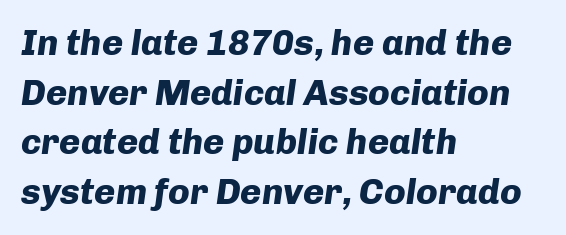
Spacing between characters is what you'd get straight out of the box. In CSS terms this would be text-align: left. How heavy is the stroke? Heavy — this is a bold. Underline: absent. Looks like regular typesetting: each glyph gets only the width it needs. The whole block is typeset with a tilt.
